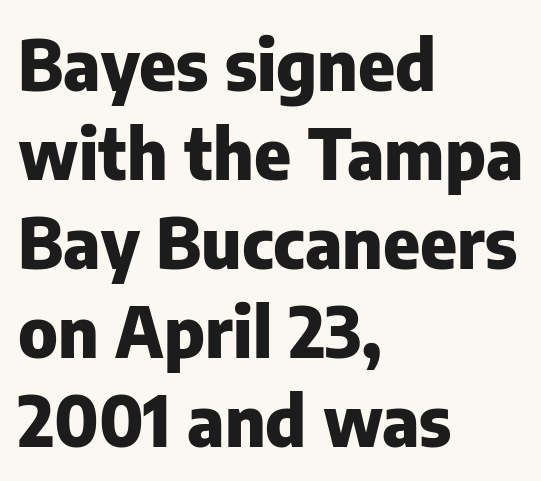
Q: Is the text bold? A: Yes.
Q: Is the text italic (slanted)? A: No, it is upright.
Q: Is the typeface a serif or a sans-serif typeface? A: Sans-serif.
Q: Is the text underlined? A: No.
Q: How is the paragraph aligned? A: Left-aligned.
Q: Is the spacing between letters normal or unusually wide? A: Normal.
Q: Is the spacing between lines tight, normal or loose? A: Normal.
Q: Width (condensed, normal, or wide)? A: Normal.
Q: Stroke contrast? A: Low.
Q: x-height? A: Medium.
Q: Monospaced? A: No.
